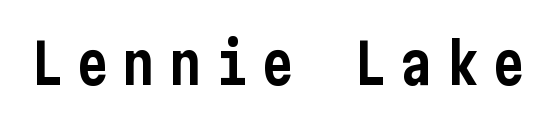
Q: Is the text italic (slanted)? A: No, it is upright.
Q: Is the typeface a serif or a sans-serif typeface? A: Sans-serif.
Q: Is the text underlined? A: No.
Q: Is the spacing between letters normal or unusually wide? A: Unusually wide.
Q: Width (condensed, normal, or wide)? A: Condensed.
Q: Stroke contrast? A: Low.
Q: x-height? A: Medium.
